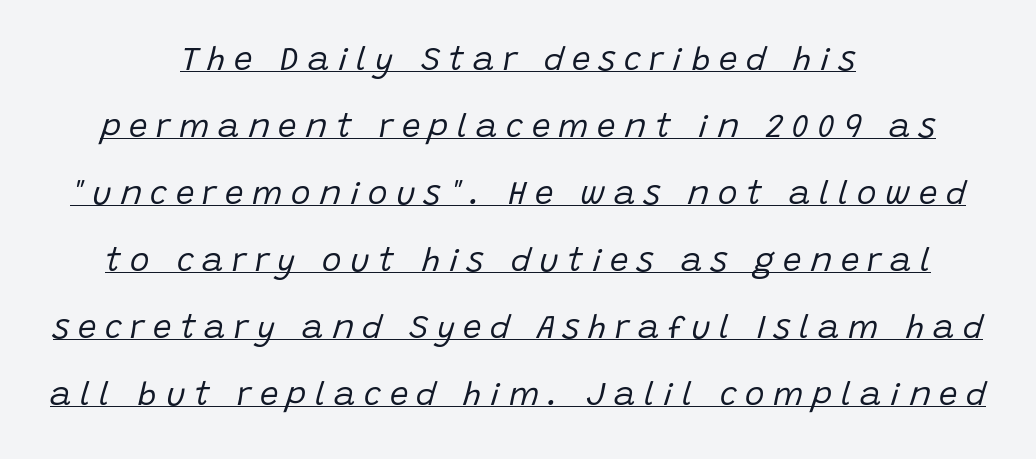
Q: Is the text bold? A: No.
Q: Is the text italic (slanted)? A: Yes, it leans right by about 15 degrees.
Q: Is the text underlined? A: Yes.
Q: How is the paragraph aligned? A: Centered.
Q: Is the spacing between letters normal or unusually wide? A: Unusually wide.
Q: Is the spacing between lines tight, normal or loose? A: Loose.
Q: Width (condensed, normal, or wide)? A: Normal.
Q: Stroke contrast? A: Low.
Q: x-height? A: Large.
Q: Monospaced? A: No.
